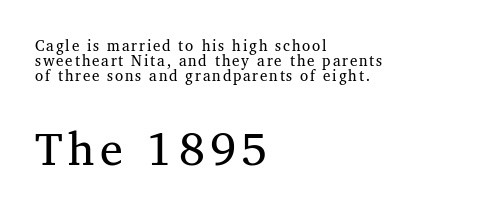
The more generous point size was reserved for the lower chunk. You could not count columns in this text — the font is proportionally spaced. Leftover space on each line is placed entirely after the last word. A quiet, ordinary-to-light weight characterises the typeface. Rule under the text: the space is simply empty.
